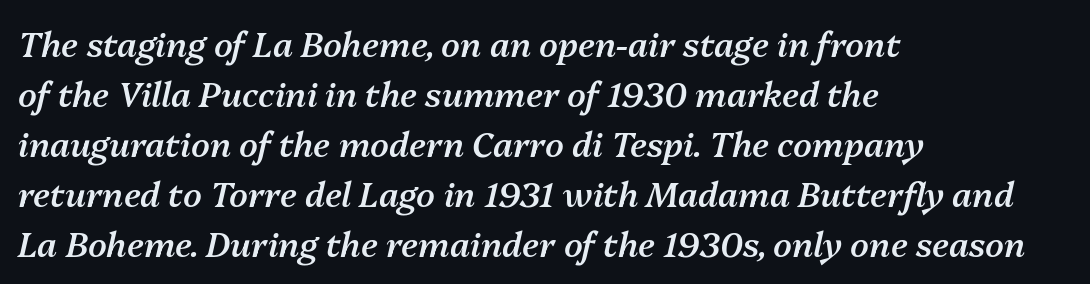
Q: Is the text bold? A: Semi-bold.
Q: Is the text italic (slanted)? A: Yes, it leans right by about 13 degrees.
Q: Is the text underlined? A: No.
Q: How is the paragraph aligned? A: Left-aligned.
Q: Is the spacing between letters normal or unusually wide? A: Normal.
Q: Is the spacing between lines tight, normal or loose? A: Normal.
Q: Width (condensed, normal, or wide)? A: Normal.
Q: Stroke contrast? A: Medium.
Q: x-height? A: Medium.
Q: Monospaced? A: No.
